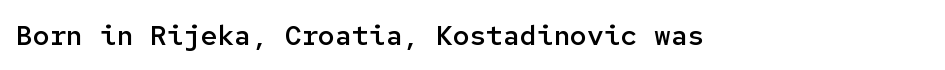
No word sits above an underline. A typesetter would call this monospace, since all characters share one set width. The face used here is rendered with its standard letterfit. Does the lettering tilt? It doesn't — this is upright. The sample has been set in demibold, a notch under bold.
